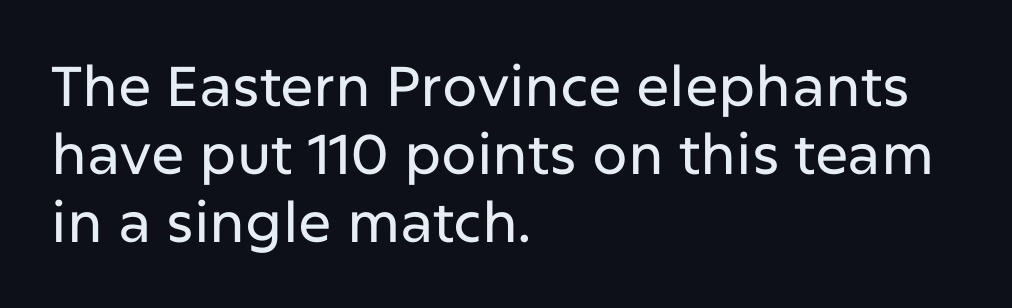
{"serif": "no", "italic": "no", "width": "normal", "stroke_contrast": "low", "x_height": "medium", "monospaced": "no", "underline": "no", "align": "left", "line_spacing_ratio": 1.21, "letter_spacing": "normal", "letter_spacing_em": 0.0, "glyph_px": 56}
